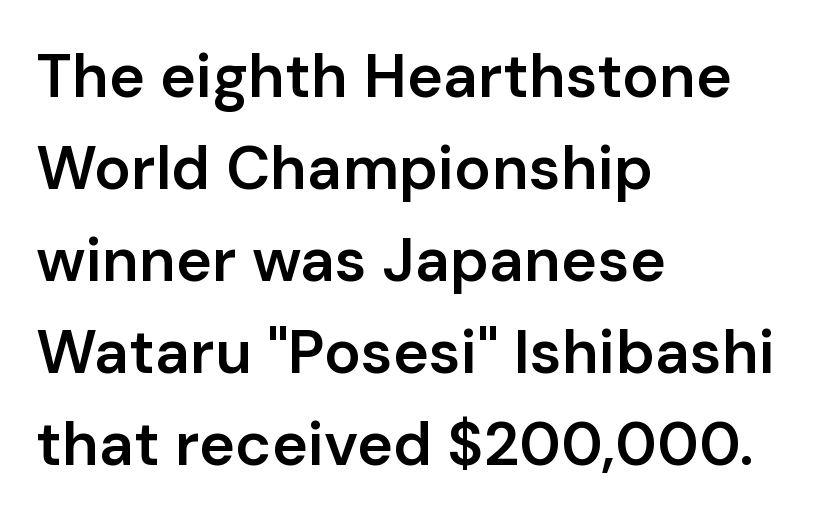
Q: Is the text bold? A: Semi-bold.
Q: Is the text italic (slanted)? A: No, it is upright.
Q: Is the typeface a serif or a sans-serif typeface? A: Sans-serif.
Q: Is the text underlined? A: No.
Q: How is the paragraph aligned? A: Left-aligned.
Q: Is the spacing between letters normal or unusually wide? A: Normal.
Q: Is the spacing between lines tight, normal or loose? A: Normal.
Q: Width (condensed, normal, or wide)? A: Normal.
Q: Stroke contrast? A: Low.
Q: x-height? A: Medium.
Q: Monospaced? A: No.
